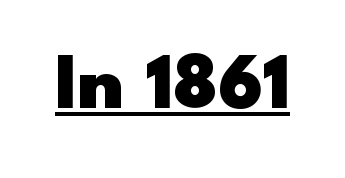
The typeface chosen for these lines omits serifs. The type is set solid horizontally, with unmodified tracking. Look at the stroke-to-counter ratio: heavy, a bold. The letters advance in unequal steps, a hallmark of proportional type. Each line of the rendering has a horizontal stroke beneath the glyphs. The specimen reads as upright at a glance.
